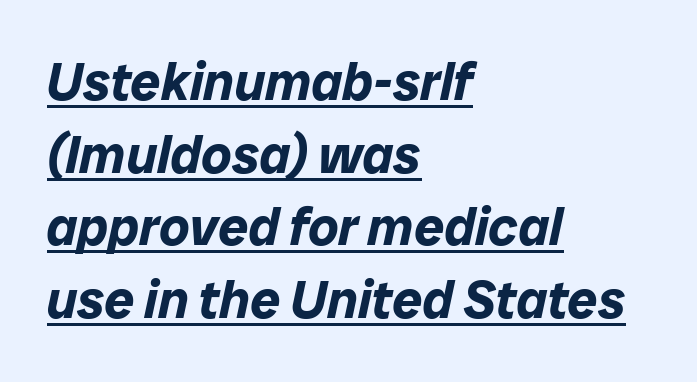
{"italic": "yes", "lean": "right", "slant_degrees": 12, "bold": "yes", "weight": "bold", "width": "normal", "stroke_contrast": "low", "x_height": "medium", "monospaced": "no", "underline": "yes", "align": "left", "line_spacing": "normal", "line_spacing_ratio": 1.37, "letter_spacing": "normal", "letter_spacing_em": 0.0, "glyph_px": 53}
